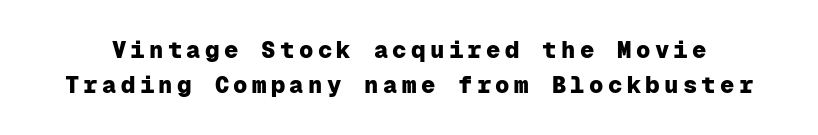
Q: Is the text bold? A: Yes.
Q: Is the text italic (slanted)? A: No, it is upright.
Q: Is the text underlined? A: No.
Q: Is the spacing between lines tight, normal or loose? A: Normal.
